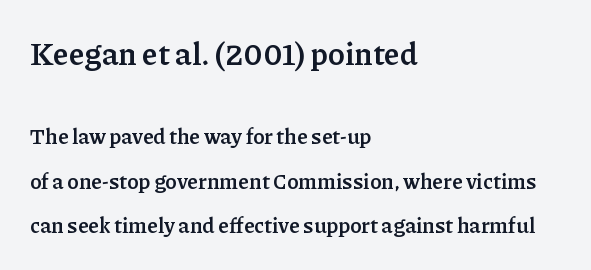
Q: Is the text bold? A: Yes.
Q: Is the text italic (slanted)? A: No, it is upright.
Q: Is the typeface a serif or a sans-serif typeface? A: Serif.
Q: Is the text underlined? A: No.
Q: How is the paragraph aligned? A: Left-aligned.
Q: Is the spacing between letters normal or unusually wide? A: Normal.
Q: Is the spacing between lines tight, normal or loose? A: Loose.
Q: Which block of text is set in a larger size, the first (top) or the second (bottom)? A: The first (top) one.
Q: Width (condensed, normal, or wide)? A: Normal.
Q: Stroke contrast? A: Low.
Q: x-height? A: Medium.
Q: Monospaced? A: No.
